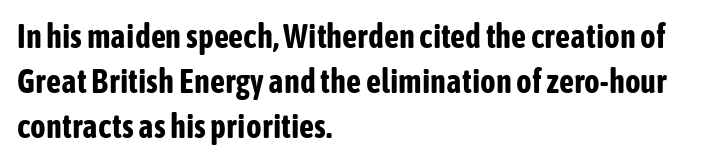
In terms of letterspacing, this is plain default setting. Here the designer chose a conventional face with non-uniform glyph widths. Notice how the stems are strictly vertical — no italics here. The leading is moderate, giving the passage an even texture. Stroke terminals: plain, sans-serif.
